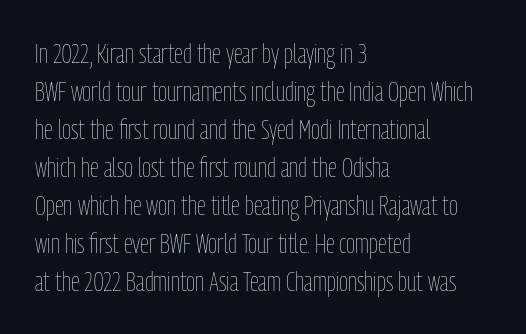
The image shows 28 px thin, condensed type, upright; set left-aligned, normal line spacing (1.36x), normal letter spacing, not underlined; low stroke contrast and a medium x-height.
